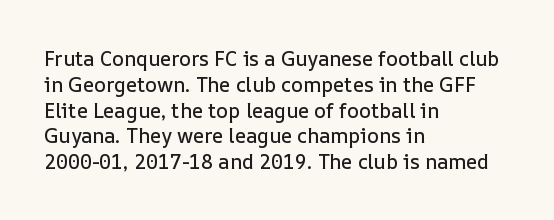
{"italic": "no", "underline": "no", "align": "left", "line_spacing": "normal", "line_spacing_ratio": 1.29, "letter_spacing": "normal", "letter_spacing_em": 0.0, "glyph_px": 20}
